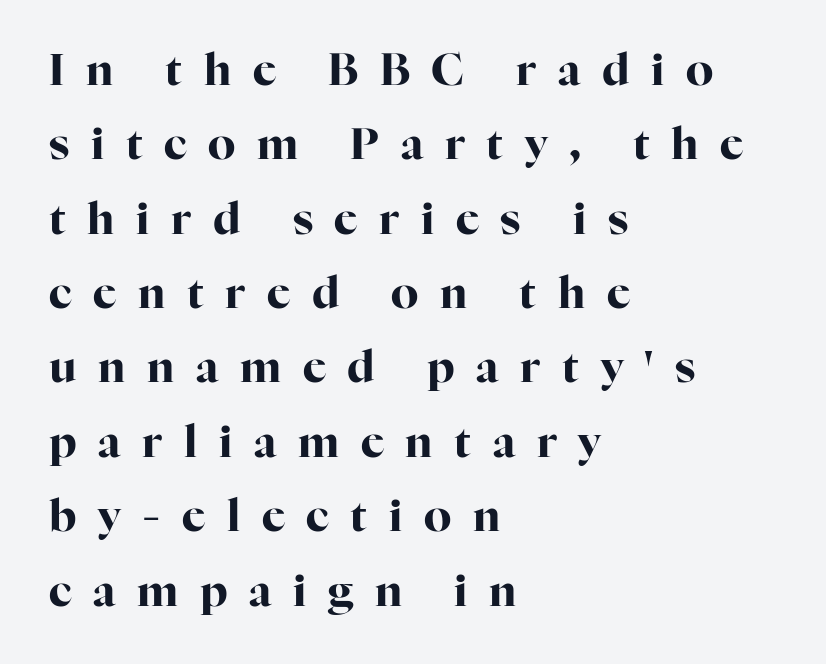
{"serif": "yes", "italic": "no", "bold": "yes", "weight": "bold", "width": "normal", "stroke_contrast": "high", "x_height": "medium", "monospaced": "no", "underline": "no", "align": "left", "line_spacing": "normal", "line_spacing_ratio": 1.69, "letter_spacing": "wide", "letter_spacing_em": 0.49, "glyph_px": 44}
